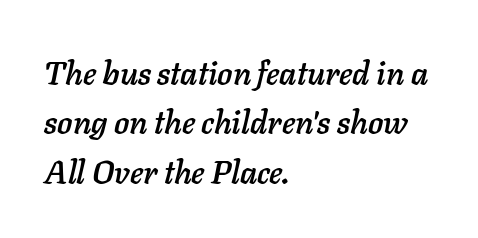
Every row of glyphs begins at an identical x-position on the left. Glyph-to-glyph distance matches everyday printed text. Is this a fixed-width face? No — the glyphs have proportional, varying widths. Type without underlining. Rows of type keep a routine distance in the vertical direction.
